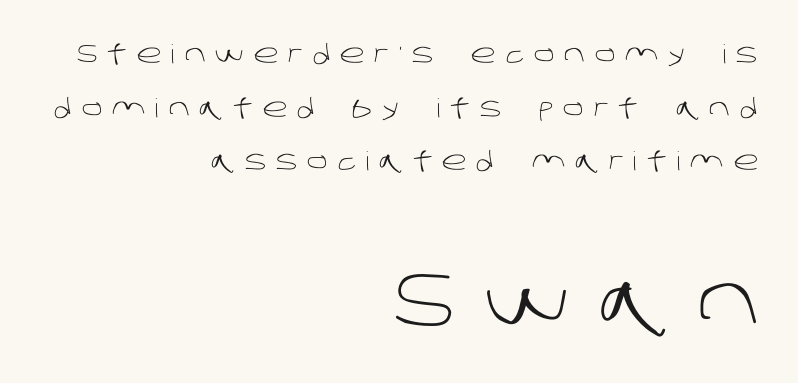
The image shows 77 px light sans-serif type; set right-aligned, loose line spacing (2.06x), unusually wide letter spacing (+0.37 em), not underlined; the second (bottom) block is 2.96x larger; low stroke contrast and a large x-height.
